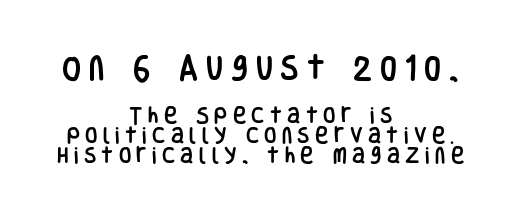
Q: Is the text italic (slanted)? A: No, it is upright.
Q: Is the text underlined? A: No.
Q: How is the paragraph aligned? A: Centered.
Q: Is the spacing between letters normal or unusually wide? A: Unusually wide.
Q: Is the spacing between lines tight, normal or loose? A: Tight.
Q: Which block of text is set in a larger size, the first (top) or the second (bottom)? A: The first (top) one.
